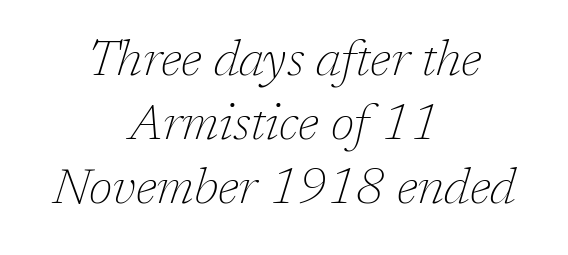
Q: Is the text bold? A: No.
Q: Is the text italic (slanted)? A: Yes, it leans right by about 17 degrees.
Q: Is the typeface a serif or a sans-serif typeface? A: Serif.
Q: Is the text underlined? A: No.
Q: How is the paragraph aligned? A: Centered.
Q: Is the spacing between letters normal or unusually wide? A: Normal.
Q: Is the spacing between lines tight, normal or loose? A: Normal.
Q: Width (condensed, normal, or wide)? A: Normal.
Q: Stroke contrast? A: Low.
Q: x-height? A: Medium.
Q: Monospaced? A: No.
